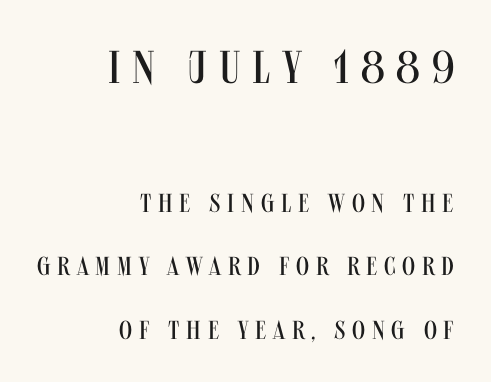
The image shows 46 px regular-weight, condensed sans-serif type, upright; set right-aligned, loose line spacing (2.44x), unusually wide letter spacing (+0.26 em), not underlined; the first (top) block is 1.77x larger; medium stroke contrast and a large x-height.
